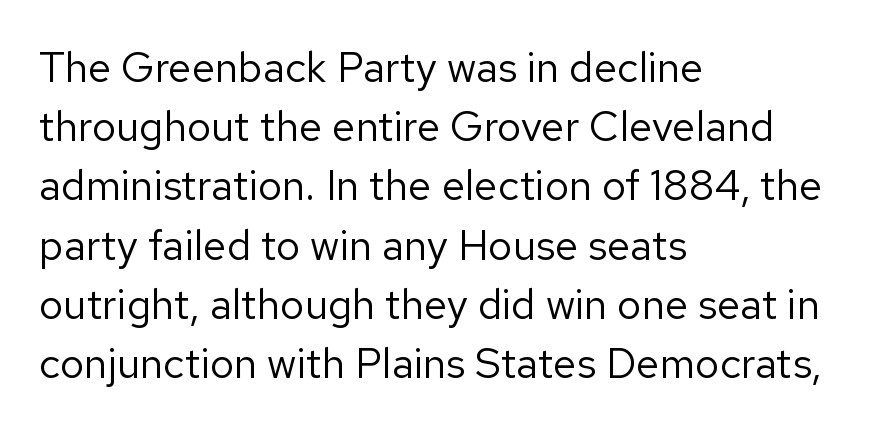
Q: Is the text bold? A: No.
Q: Is the text italic (slanted)? A: No, it is upright.
Q: Is the typeface a serif or a sans-serif typeface? A: Sans-serif.
Q: Is the text underlined? A: No.
Q: How is the paragraph aligned? A: Left-aligned.
Q: Is the spacing between letters normal or unusually wide? A: Normal.
Q: Is the spacing between lines tight, normal or loose? A: Normal.
Q: Width (condensed, normal, or wide)? A: Normal.
Q: Stroke contrast? A: Low.
Q: x-height? A: Medium.
Q: Monospaced? A: No.
